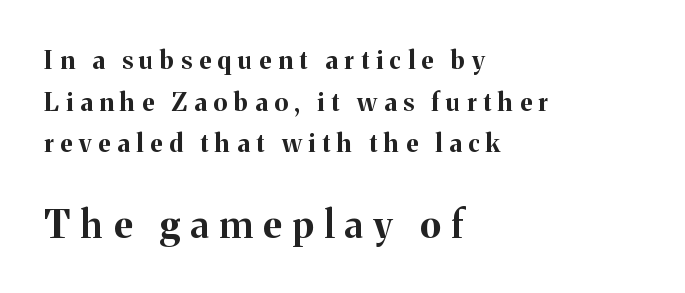
The image shows 38 px bold serif type, upright; set left-aligned, normal line spacing (1.67x), unusually wide letter spacing (+0.28 em), not underlined; the second (bottom) block is 1.52x larger; medium stroke contrast and a medium x-height.
